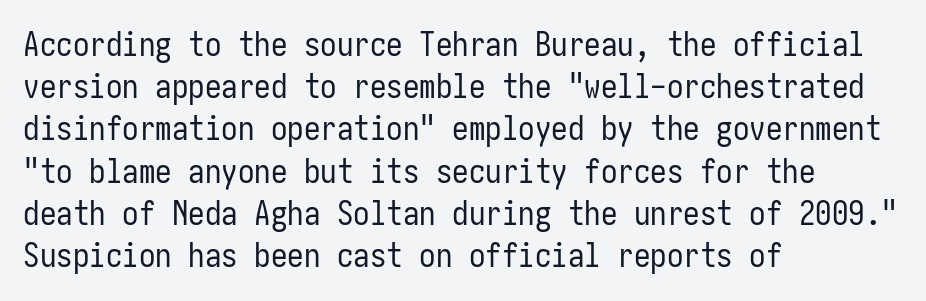
{"serif": "no", "italic": "no", "bold": "no", "weight": "regular", "width": "condensed", "stroke_contrast": "low", "x_height": "medium", "underline": "no", "align": "left", "line_spacing": "normal", "line_spacing_ratio": 1.28, "letter_spacing": "normal", "letter_spacing_em": 0.0, "glyph_px": 33}
